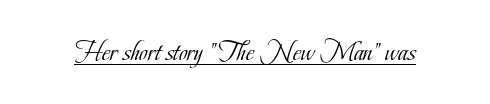
{"serif": "yes", "bold": "no", "weight": "light", "width": "condensed", "stroke_contrast": "low", "x_height": "small", "monospaced": "no", "underline": "yes", "letter_spacing": "normal", "letter_spacing_em": 0.0, "glyph_px": 29}
